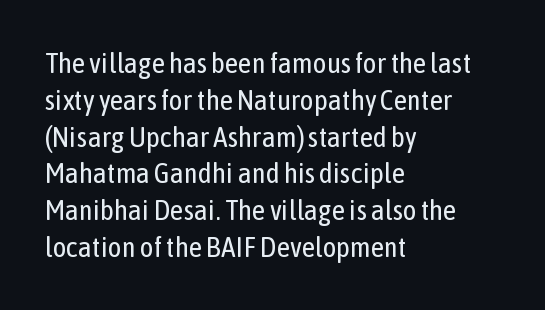
Q: Is the text bold? A: No.
Q: Is the text italic (slanted)? A: No, it is upright.
Q: Is the typeface a serif or a sans-serif typeface? A: Sans-serif.
Q: Is the text underlined? A: No.
Q: How is the paragraph aligned? A: Left-aligned.
Q: Is the spacing between letters normal or unusually wide? A: Normal.
Q: Is the spacing between lines tight, normal or loose? A: Normal.
Q: Width (condensed, normal, or wide)? A: Condensed.
Q: Stroke contrast? A: Low.
Q: x-height? A: Medium.
Q: Monospaced? A: No.
